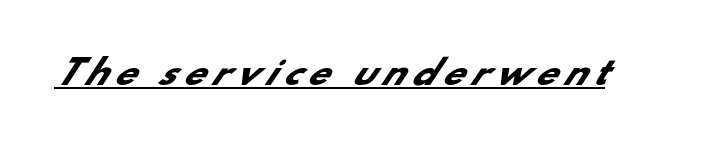
{"serif": "no", "bold": "yes", "weight": "heavy", "width": "normal", "stroke_contrast": "low", "x_height": "small", "monospaced": "no", "underline": "yes", "letter_spacing": "wide", "letter_spacing_em": 0.22, "glyph_px": 34}
